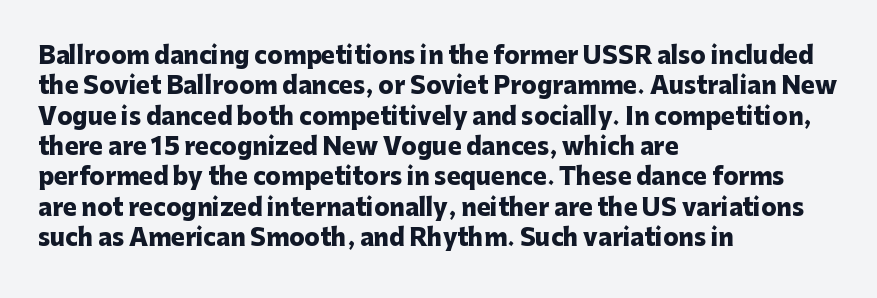
The image shows 23 px bold type, upright; set left-aligned, normal line spacing (1.32x), normal letter spacing, not underlined.
